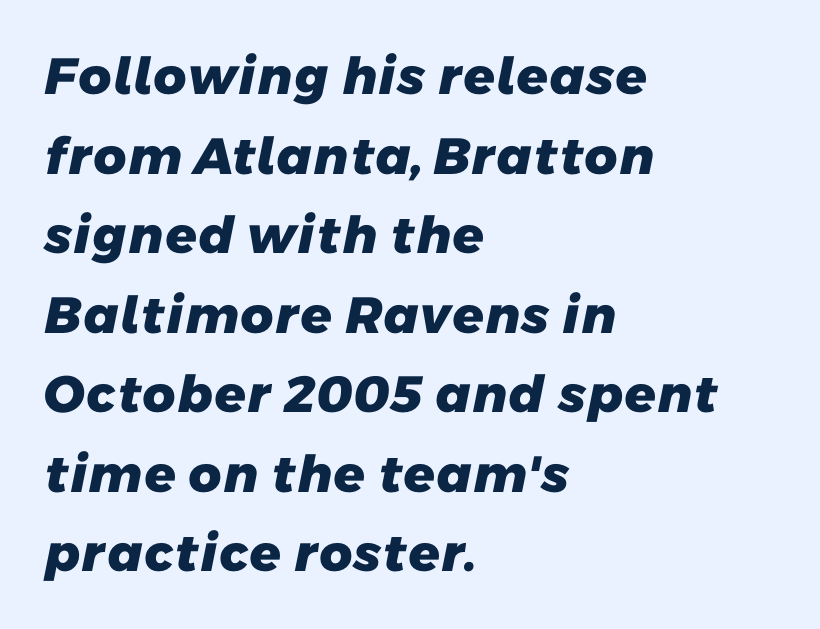
A dark, heavy texture on the line: the type is bold. Observe the ordinary spacing: letters are neighbours, not strangers. Here the designer chose a conventional face with non-uniform glyph widths. Letters rest on an invisible, unmarked baseline. This sample is left-justified, so line endings fall wherever the words run out.
